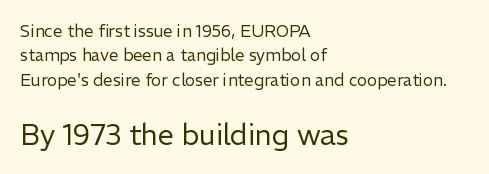
Q: Is the text bold? A: No.
Q: Is the text italic (slanted)? A: No, it is upright.
Q: Is the typeface a serif or a sans-serif typeface? A: Sans-serif.
Q: Is the text underlined? A: No.
Q: How is the paragraph aligned? A: Left-aligned.
Q: Is the spacing between letters normal or unusually wide? A: Normal.
Q: Is the spacing between lines tight, normal or loose? A: Normal.
Q: Which block of text is set in a larger size, the first (top) or the second (bottom)? A: The second (bottom) one.
Q: Width (condensed, normal, or wide)? A: Normal.
Q: Stroke contrast? A: Low.
Q: x-height? A: Medium.
Q: Monospaced? A: No.
